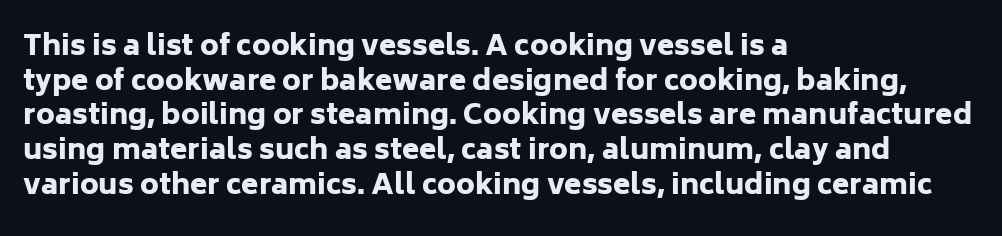
Q: Is the text bold? A: Yes.
Q: Is the text italic (slanted)? A: No, it is upright.
Q: Is the typeface a serif or a sans-serif typeface? A: Sans-serif.
Q: Is the text underlined? A: No.
Q: How is the paragraph aligned? A: Left-aligned.
Q: Is the spacing between letters normal or unusually wide? A: Normal.
Q: Width (condensed, normal, or wide)? A: Normal.
Q: Stroke contrast? A: Low.
Q: x-height? A: Medium.
Q: Monospaced? A: No.
